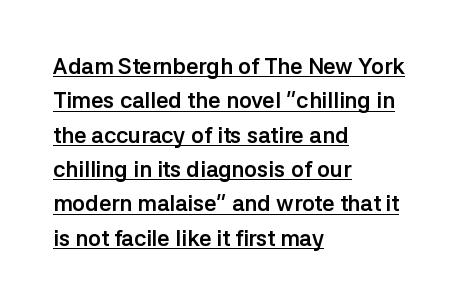
Q: Is the text bold? A: Yes.
Q: Is the text italic (slanted)? A: No, it is upright.
Q: Is the text underlined? A: Yes.
Q: How is the paragraph aligned? A: Left-aligned.
Q: Is the spacing between letters normal or unusually wide? A: Normal.
Q: Is the spacing between lines tight, normal or loose? A: Normal.
